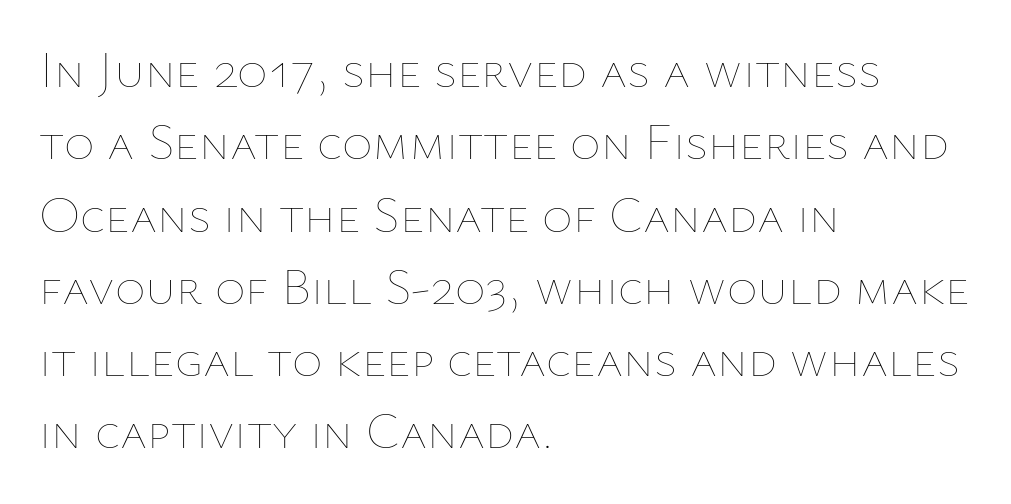
Q: Is the text bold? A: No.
Q: Is the text italic (slanted)? A: No, it is upright.
Q: Is the text underlined? A: No.
Q: How is the paragraph aligned? A: Left-aligned.
Q: Is the spacing between letters normal or unusually wide? A: Normal.
Q: Is the spacing between lines tight, normal or loose? A: Normal.
Q: Width (condensed, normal, or wide)? A: Normal.
Q: Stroke contrast? A: Low.
Q: x-height? A: Medium.
Q: Monospaced? A: No.
